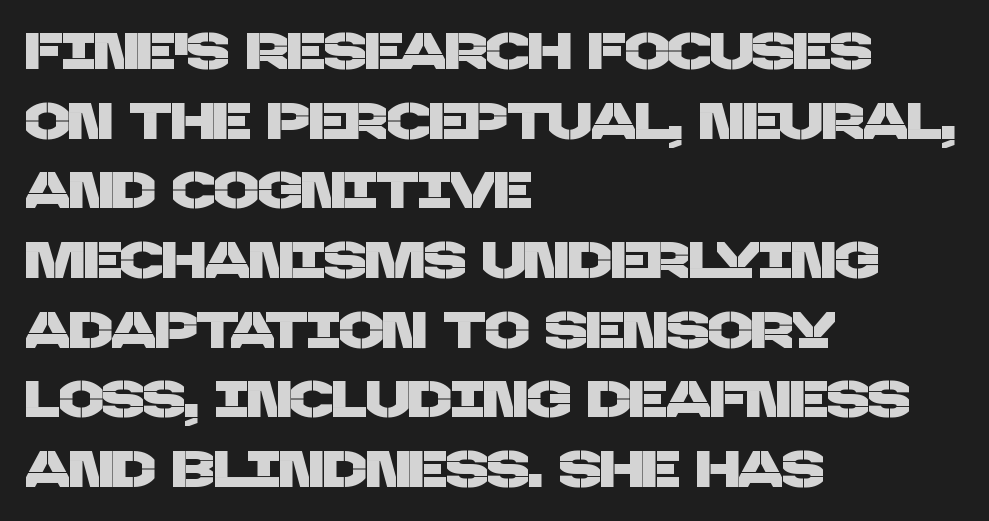
{"serif": "no", "width": "normal", "stroke_contrast": "low", "x_height": "large", "monospaced": "no", "underline": "no", "align": "left", "line_spacing": "normal", "line_spacing_ratio": 1.34, "letter_spacing": "normal", "letter_spacing_em": 0.0, "glyph_px": 52}
